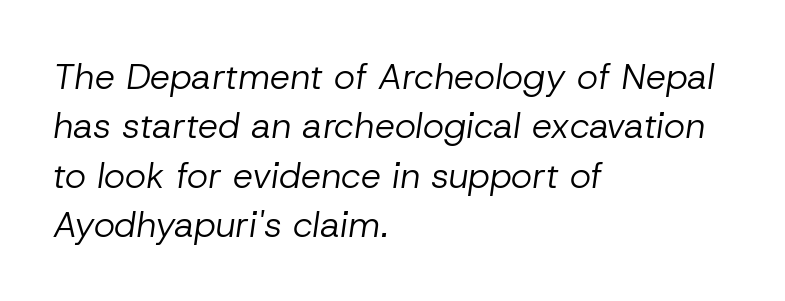
The image shows 36 px regular-weight type, italic (leaning right); set left-aligned, normal line spacing (1.37x), normal letter spacing, not underlined; low stroke contrast and a medium x-height.
